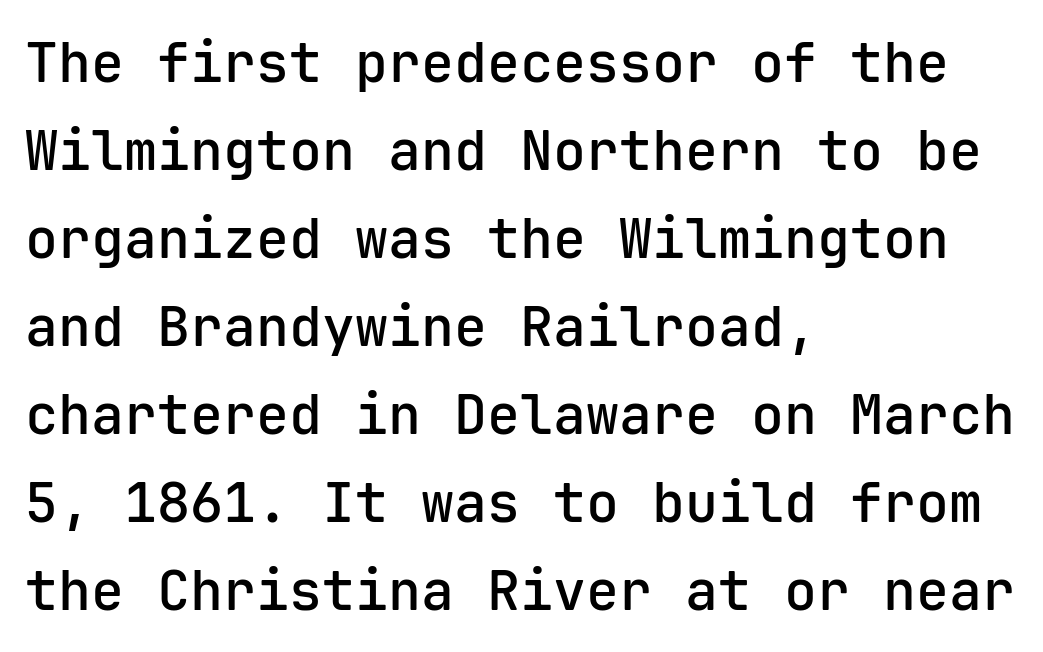
Q: Is the text bold? A: Semi-bold.
Q: Is the text italic (slanted)? A: No, it is upright.
Q: Is the typeface a serif or a sans-serif typeface? A: Sans-serif.
Q: Is the text underlined? A: No.
Q: How is the paragraph aligned? A: Left-aligned.
Q: Is the spacing between letters normal or unusually wide? A: Normal.
Q: Is the spacing between lines tight, normal or loose? A: Normal.
Q: Width (condensed, normal, or wide)? A: Normal.
Q: Stroke contrast? A: Low.
Q: x-height? A: Medium.
Q: Monospaced? A: Yes.
